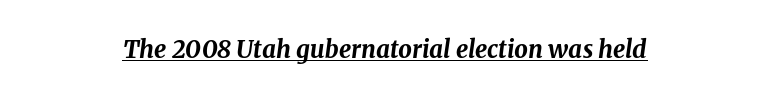
Q: Is the text bold? A: Yes.
Q: Is the text italic (slanted)? A: Yes, it leans right by about 8 degrees.
Q: Is the text underlined? A: Yes.
Q: How is the paragraph aligned? A: Centered.
Q: Is the spacing between letters normal or unusually wide? A: Normal.
